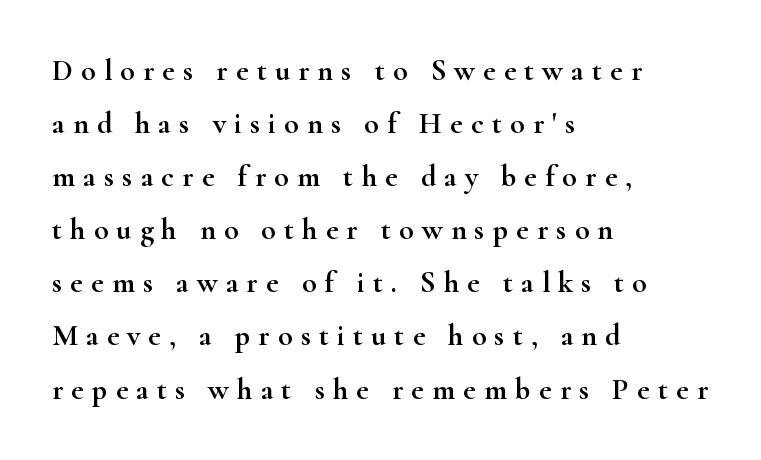
Quick note: not italic, upright. A typesetter would call this proportional, since set widths differ per character. All the whitespace from short lines collects on the right. Observe the serifs anchoring each vertical stroke in this sample. These lines have a slow, spaced-out rhythm from letter to letter.
